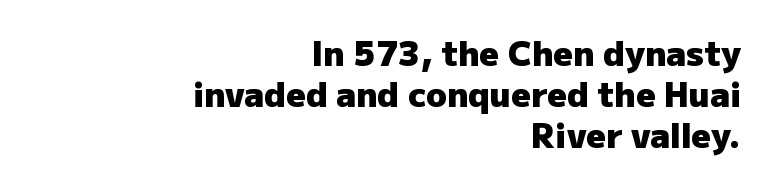
Q: Is the text bold? A: Yes.
Q: Is the text italic (slanted)? A: No, it is upright.
Q: Is the typeface a serif or a sans-serif typeface? A: Sans-serif.
Q: Is the text underlined? A: No.
Q: How is the paragraph aligned? A: Right-aligned.
Q: Is the spacing between letters normal or unusually wide? A: Normal.
Q: Width (condensed, normal, or wide)? A: Normal.
Q: Stroke contrast? A: Low.
Q: x-height? A: Medium.
Q: Monospaced? A: No.
